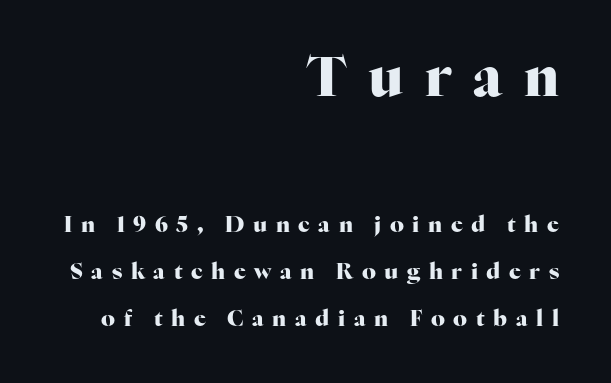
The image shows 55 px heavy serif type, upright; set right-aligned, loose line spacing (2.14x), unusually wide letter spacing (+0.39 em), not underlined; the first (top) block is 2.5x larger; high stroke contrast and a medium x-height.
